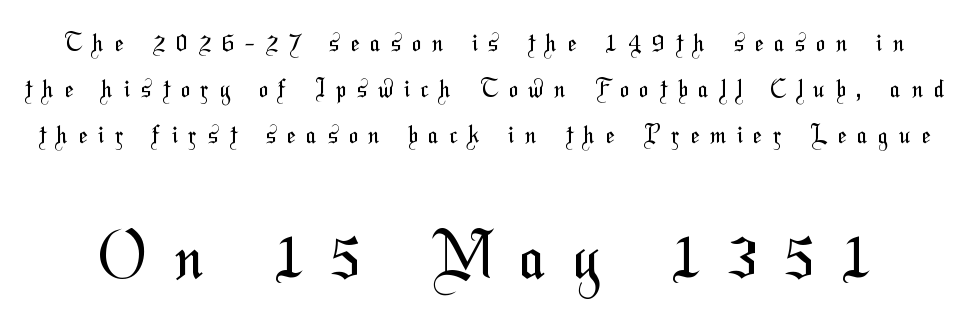
The letters advance in unequal steps, a hallmark of proportional type. The passage shown has open, widely tracked lettering throughout. The rendering enlarges the type as you move from the upper chunk to the lower. Weight: in the light-to-regular range.
